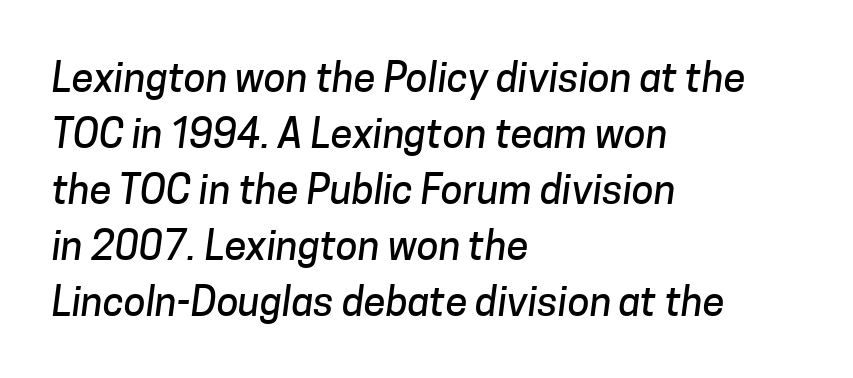
Q: Is the typeface a serif or a sans-serif typeface? A: Sans-serif.
Q: Is the text underlined? A: No.
Q: How is the paragraph aligned? A: Left-aligned.
Q: Is the spacing between letters normal or unusually wide? A: Normal.
Q: Is the spacing between lines tight, normal or loose? A: Normal.
Q: Width (condensed, normal, or wide)? A: Normal.
Q: Stroke contrast? A: Low.
Q: x-height? A: Medium.
Q: Monospaced? A: No.
